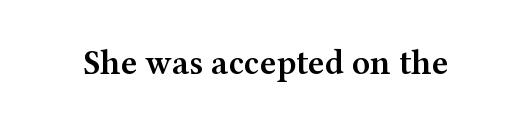
{"serif": "yes", "italic": "no", "bold": "semi", "weight": "semibold", "width": "wide", "stroke_contrast": "medium", "x_height": "medium", "monospaced": "no", "underline": "no", "letter_spacing": "normal", "letter_spacing_em": 0.0, "glyph_px": 35}
